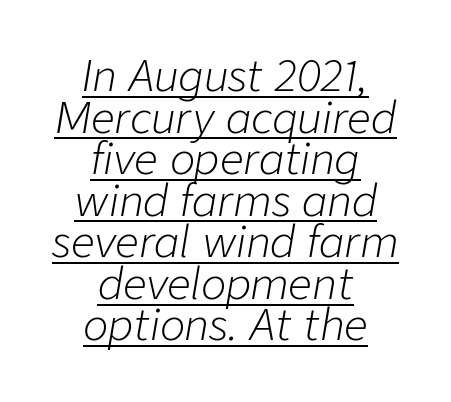
Q: Is the text bold? A: No.
Q: Is the text italic (slanted)? A: Yes, it leans right by about 9 degrees.
Q: Is the text underlined? A: Yes.
Q: How is the paragraph aligned? A: Centered.
Q: Is the spacing between letters normal or unusually wide? A: Normal.
Q: Is the spacing between lines tight, normal or loose? A: Tight.
Q: Width (condensed, normal, or wide)? A: Normal.
Q: Stroke contrast? A: Low.
Q: x-height? A: Medium.
Q: Monospaced? A: No.
